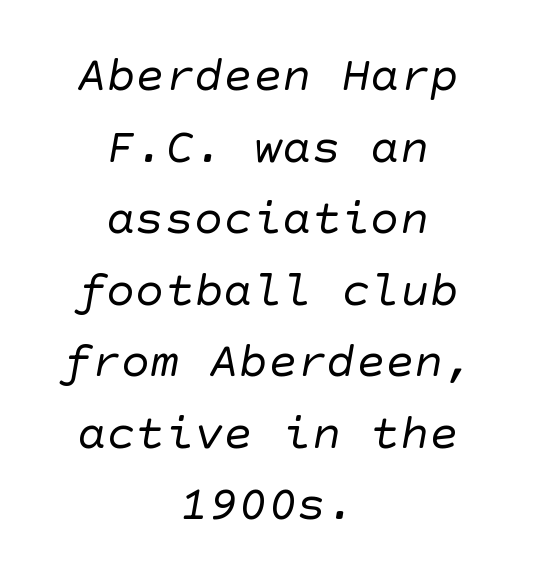
{"serif": "no", "bold": "no", "weight": "regular", "width": "normal", "stroke_contrast": "low", "x_height": "large", "underline": "no", "align": "center", "line_spacing": "normal", "line_spacing_ratio": 1.46, "letter_spacing": "normal", "letter_spacing_em": 0.0, "glyph_px": 49}
